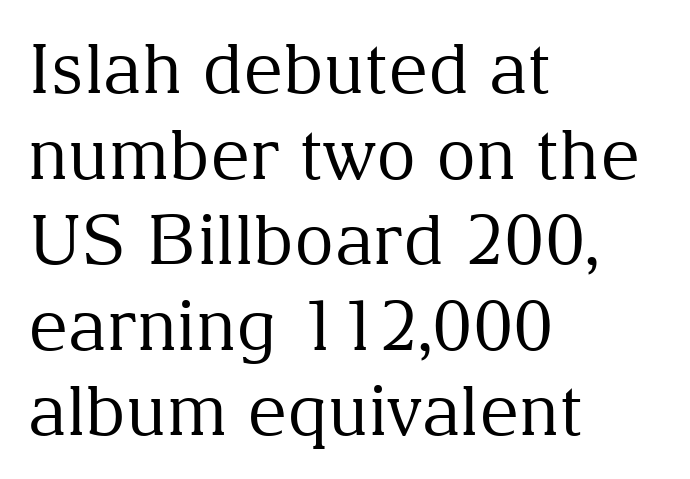
The image shows 69 px regular-weight serif type, upright; set left-aligned, line spacing 1.24x, normal letter spacing, not underlined; medium stroke contrast and a medium x-height.
